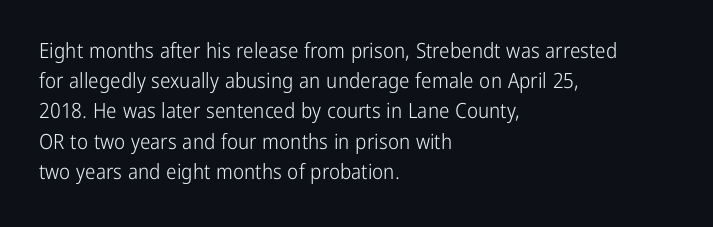
The image shows 21 px text type, upright; set left-aligned, normal line spacing (1.44x), normal letter spacing, not underlined.
